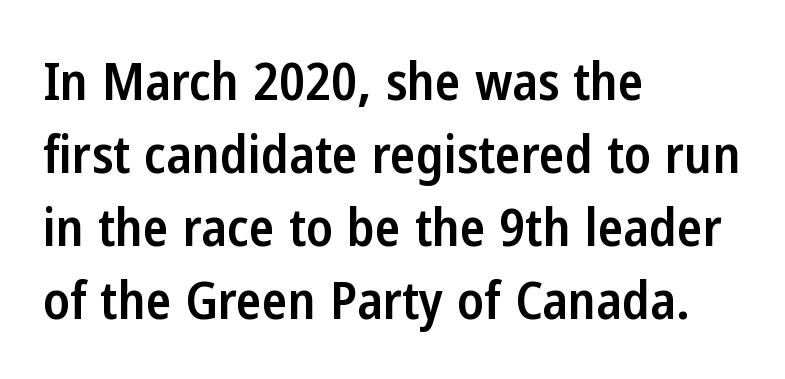
The image shows 53 px semibold, condensed sans-serif type, upright; set left-aligned, normal line spacing (1.38x), normal letter spacing, not underlined; low stroke contrast and a medium x-height.
